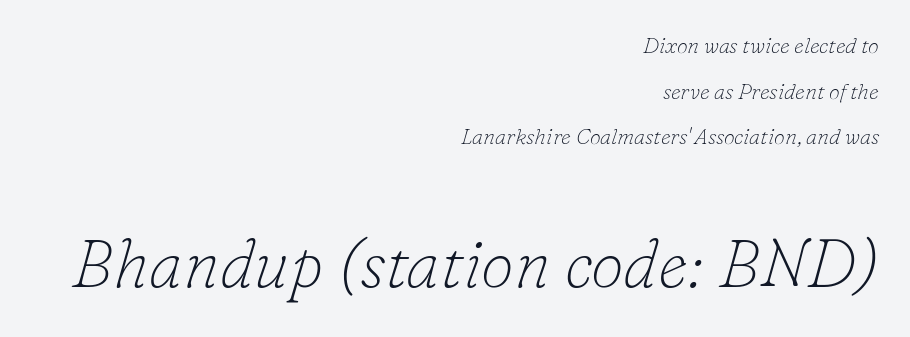
Q: Is the text bold? A: No.
Q: Is the text italic (slanted)? A: Yes, it leans right by about 16 degrees.
Q: Is the typeface a serif or a sans-serif typeface? A: Serif.
Q: Is the text underlined? A: No.
Q: How is the paragraph aligned? A: Right-aligned.
Q: Is the spacing between letters normal or unusually wide? A: Normal.
Q: Is the spacing between lines tight, normal or loose? A: Loose.
Q: Which block of text is set in a larger size, the first (top) or the second (bottom)? A: The second (bottom) one.
Q: Width (condensed, normal, or wide)? A: Normal.
Q: Stroke contrast? A: Low.
Q: x-height? A: Small.
Q: Monospaced? A: No.
